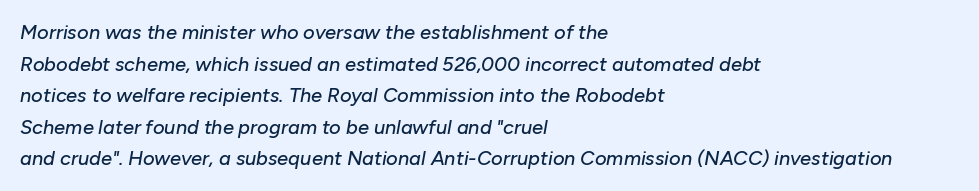
The image shows 20 px text type, italic (leaning right); set left-aligned, normal line spacing (1.58x), normal letter spacing, not underlined.
